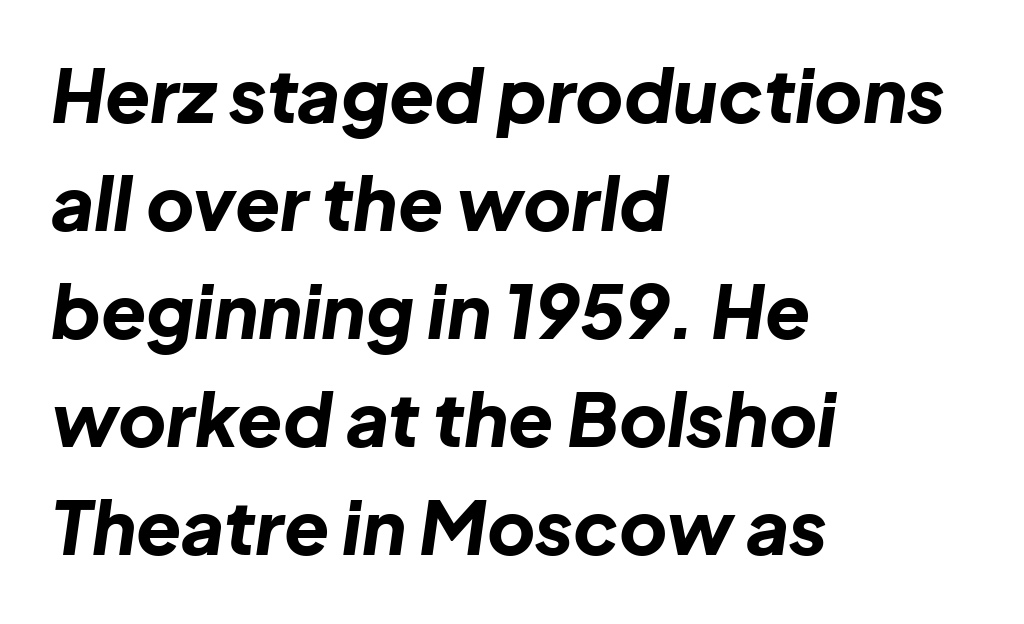
The specimen reads as italic at a glance. Summary of weight: heavy, a full bold. Rule under the text: the space is simply empty. Does the copy run flush right? No — it runs flush left. The letters advance in unequal steps, a hallmark of proportional type.
